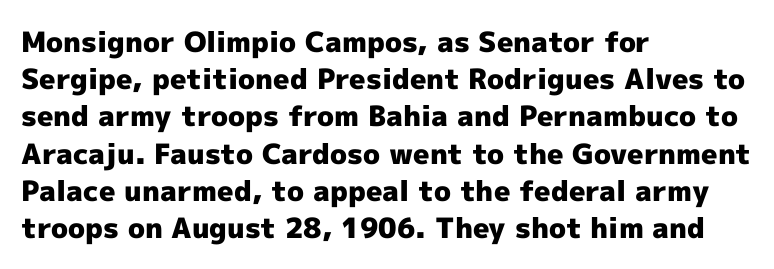
Q: Is the text bold? A: Yes.
Q: Is the text italic (slanted)? A: No, it is upright.
Q: Is the typeface a serif or a sans-serif typeface? A: Sans-serif.
Q: Is the text underlined? A: No.
Q: How is the paragraph aligned? A: Left-aligned.
Q: Is the spacing between letters normal or unusually wide? A: Normal.
Q: Is the spacing between lines tight, normal or loose? A: Normal.
Q: Width (condensed, normal, or wide)? A: Normal.
Q: x-height? A: Medium.
Q: Monospaced? A: No.
